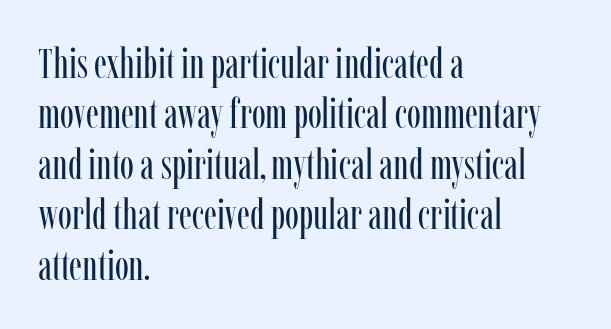
{"serif": "yes", "italic": "no", "bold": "no", "weight": "regular", "width": "condensed", "stroke_contrast": "low", "x_height": "medium", "monospaced": "no", "underline": "no", "align": "left", "line_spacing_ratio": 1.2, "letter_spacing": "normal", "letter_spacing_em": 0.0, "glyph_px": 42}
